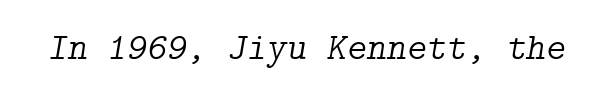
The image shows 38 px light serif type, italic (leaning right); set normal letter spacing, not underlined; low stroke contrast and a medium x-height.
